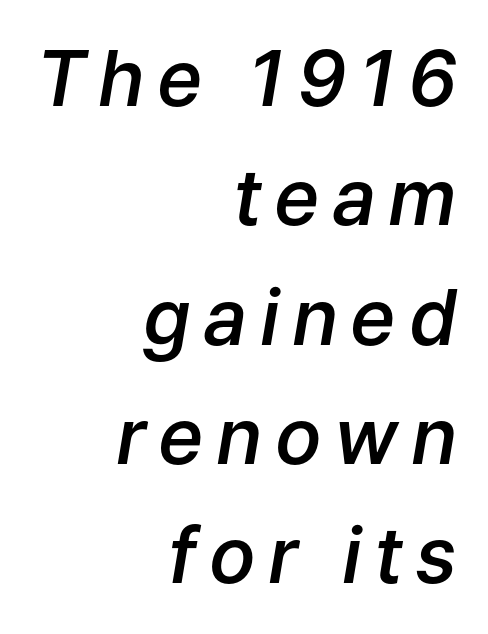
The image shows 77 px semibold type, italic (leaning right); set right-aligned, normal line spacing (1.55x), not underlined; low stroke contrast and a medium x-height.
